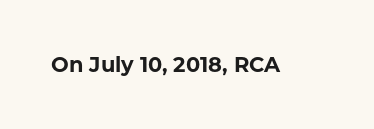
Q: Is the text bold? A: Yes.
Q: Is the text italic (slanted)? A: No, it is upright.
Q: Is the text underlined? A: No.
Q: Is the spacing between letters normal or unusually wide? A: Normal.
